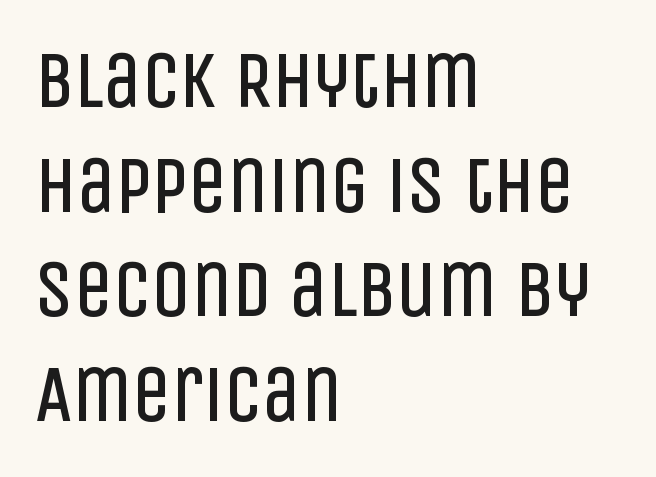
{"serif": "no", "italic": "no", "bold": "no", "weight": "regular", "width": "condensed", "stroke_contrast": "low", "x_height": "large", "monospaced": "no", "underline": "no", "align": "left", "line_spacing": "normal", "line_spacing_ratio": 1.34, "letter_spacing": "normal", "letter_spacing_em": 0.0, "glyph_px": 78}
